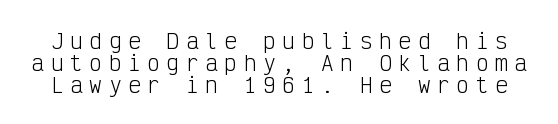
The image shows 21 px text type, upright; set tight line spacing (1.04x), unusually wide letter spacing (+0.32 em), not underlined.
